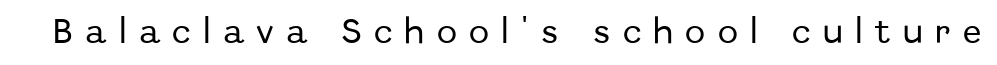
Unlike italic type, these characters show no tilt at all. Short note: letters widely spaced. The specimen omits any rule beneath the text block's lines.
